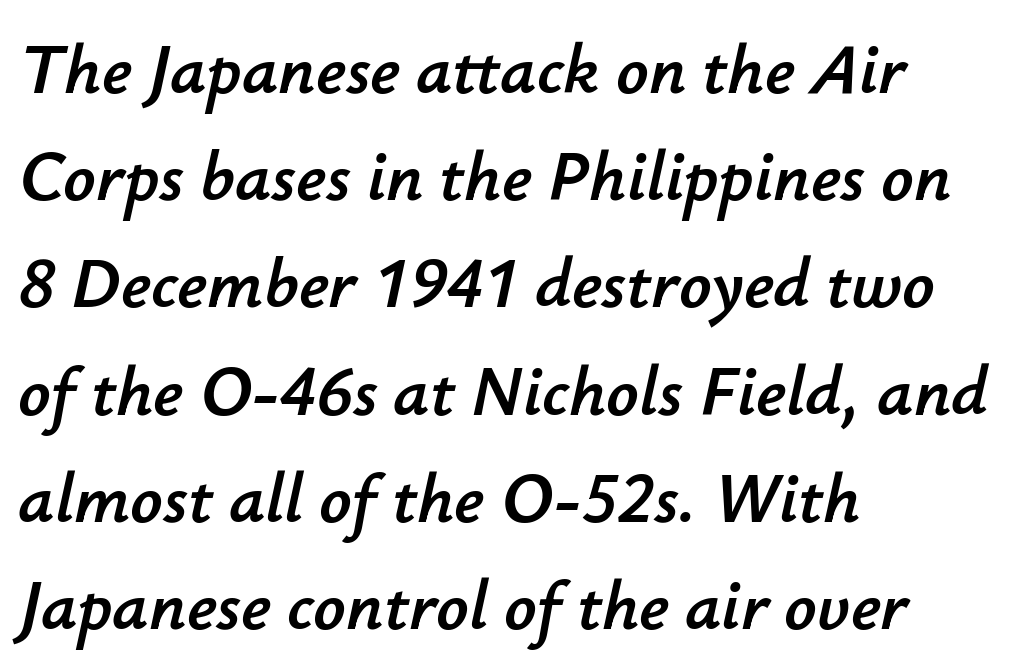
Q: Is the text italic (slanted)? A: Yes, it leans right by about 12 degrees.
Q: Is the text underlined? A: No.
Q: How is the paragraph aligned? A: Left-aligned.
Q: Is the spacing between letters normal or unusually wide? A: Normal.
Q: Is the spacing between lines tight, normal or loose? A: Normal.
Q: Width (condensed, normal, or wide)? A: Normal.
Q: Stroke contrast? A: Low.
Q: x-height? A: Small.
Q: Monospaced? A: No.
